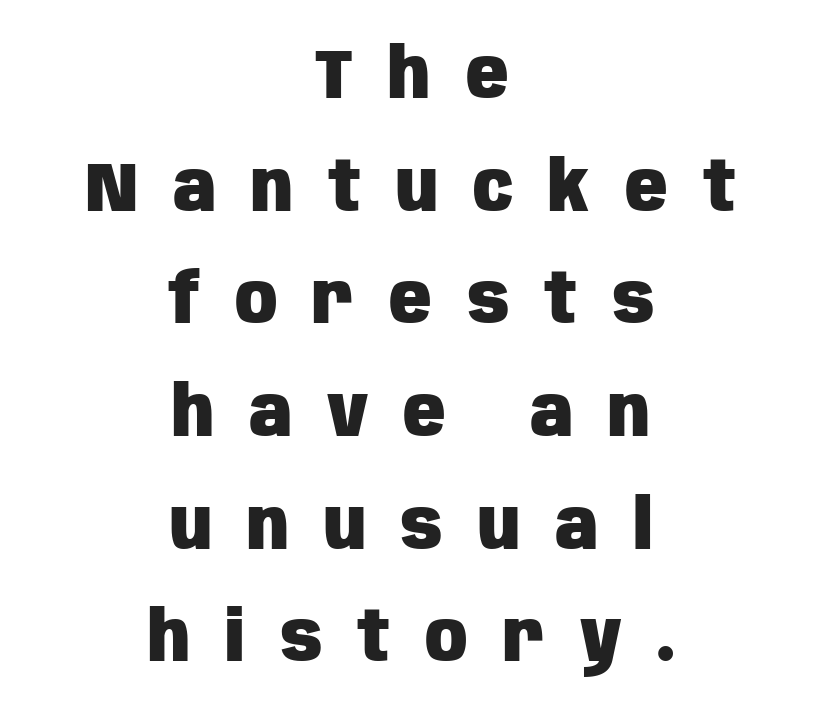
Q: Is the text bold? A: Yes.
Q: Is the text italic (slanted)? A: No, it is upright.
Q: Is the typeface a serif or a sans-serif typeface? A: Sans-serif.
Q: Is the text underlined? A: No.
Q: How is the paragraph aligned? A: Centered.
Q: Is the spacing between letters normal or unusually wide? A: Unusually wide.
Q: Is the spacing between lines tight, normal or loose? A: Normal.
Q: Width (condensed, normal, or wide)? A: Condensed.
Q: Stroke contrast? A: Low.
Q: x-height? A: Large.
Q: Monospaced? A: No.
